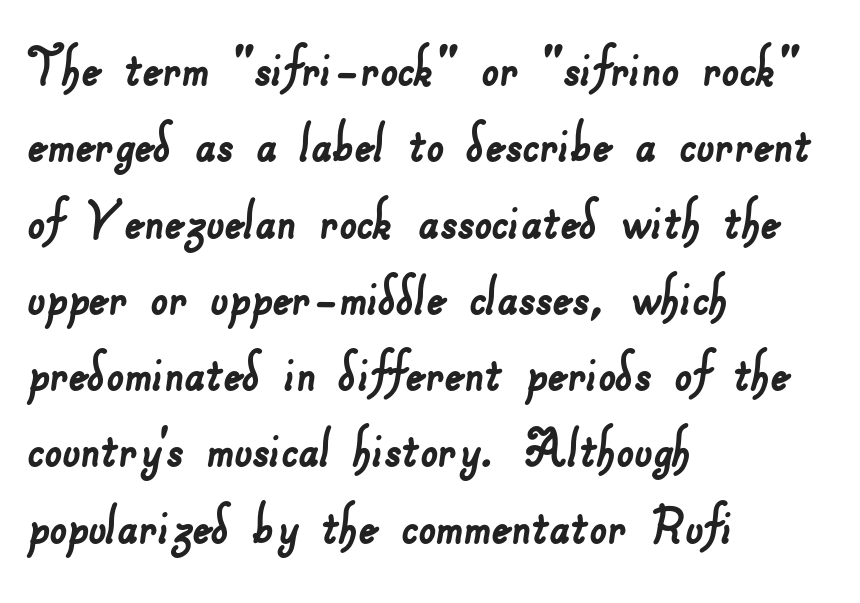
The image shows 62 px sans-serif type; set left-aligned, line spacing 1.23x, normal letter spacing, not underlined; low stroke contrast and a small x-height.
